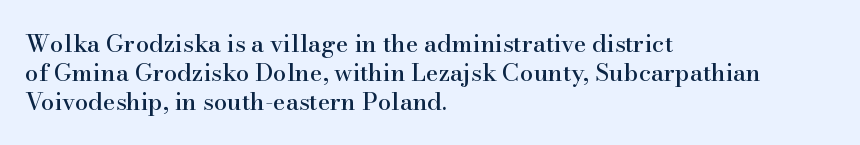
In CSS terms this would be text-align: left. The letters stand upright; this is a roman face. Underlining? Definitely not there. These lines keep a tight, regular rhythm from letter to letter.
